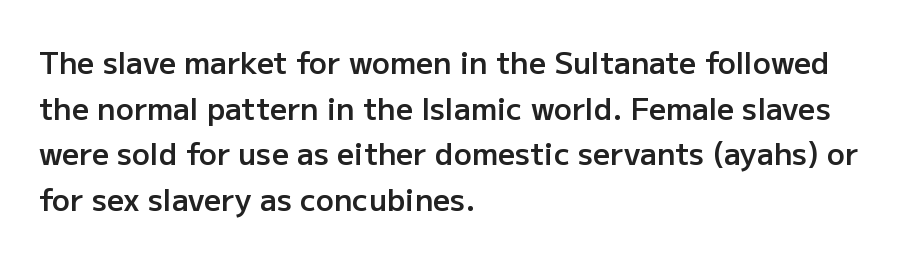
Q: Is the text bold? A: Semi-bold.
Q: Is the text italic (slanted)? A: No, it is upright.
Q: Is the typeface a serif or a sans-serif typeface? A: Sans-serif.
Q: Is the text underlined? A: No.
Q: How is the paragraph aligned? A: Left-aligned.
Q: Is the spacing between letters normal or unusually wide? A: Normal.
Q: Is the spacing between lines tight, normal or loose? A: Normal.
Q: Width (condensed, normal, or wide)? A: Normal.
Q: Stroke contrast? A: Low.
Q: x-height? A: Medium.
Q: Monospaced? A: No.
